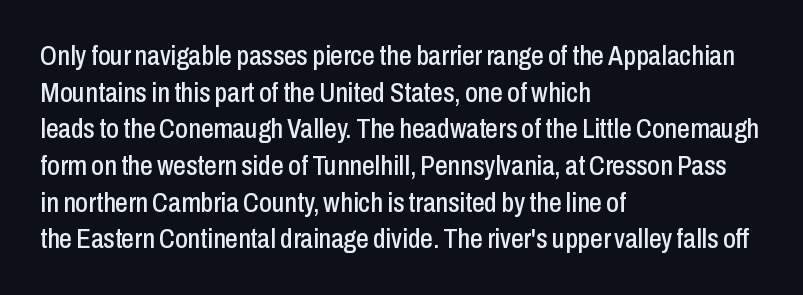
Rows of type keep a routine distance in the vertical direction. Character widths vary here, with narrow letters taking less room than wide ones. There is no visible air inserted between adjacent glyphs. Casual observation: everything's shoved over to the left. The type family on display is of the sans-serif kind.
